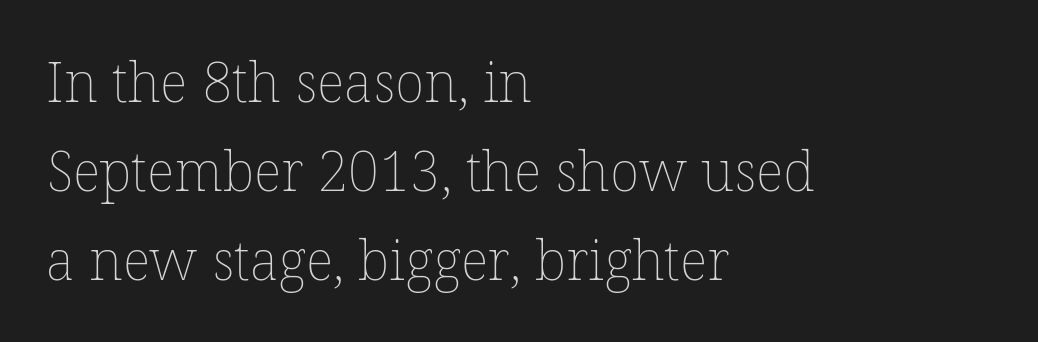
Posture: vertical. You could not count columns in this text — the font is proportionally spaced. Weight: not bold — regular or lighter. These lines keep a tight, regular rhythm from letter to letter.
